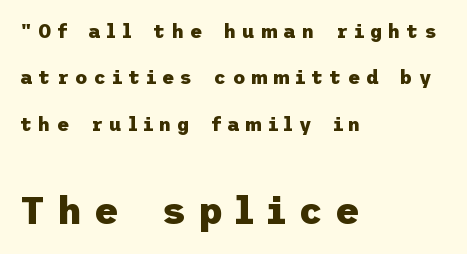
Q: Is the text bold? A: Yes.
Q: Is the text italic (slanted)? A: No, it is upright.
Q: Is the typeface a serif or a sans-serif typeface? A: Sans-serif.
Q: Is the text underlined? A: No.
Q: How is the paragraph aligned? A: Left-aligned.
Q: Is the spacing between letters normal or unusually wide? A: Unusually wide.
Q: Is the spacing between lines tight, normal or loose? A: Loose.
Q: Which block of text is set in a larger size, the first (top) or the second (bottom)? A: The second (bottom) one.
Q: Width (condensed, normal, or wide)? A: Normal.
Q: Stroke contrast? A: Low.
Q: x-height? A: Medium.
